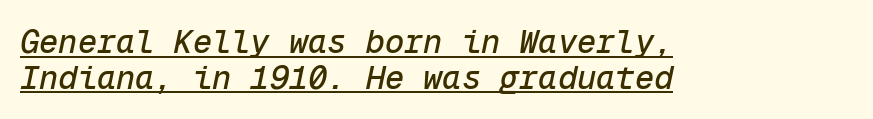
Q: Is the text italic (slanted)? A: Yes, it leans right by about 12 degrees.
Q: Is the text underlined? A: Yes.
Q: How is the paragraph aligned? A: Left-aligned.
Q: Is the spacing between letters normal or unusually wide? A: Normal.
Q: Is the spacing between lines tight, normal or loose? A: Tight.
Q: Width (condensed, normal, or wide)? A: Normal.
Q: Stroke contrast? A: Low.
Q: x-height? A: Medium.
Q: Monospaced? A: Yes.
